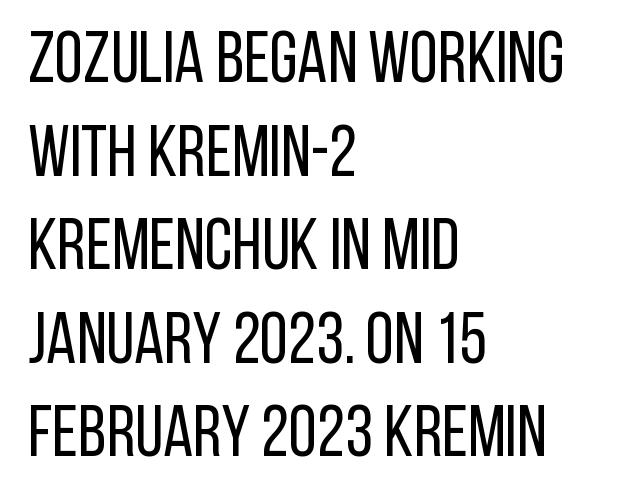
The image shows 72 px regular-weight, condensed sans-serif type, upright; set left-aligned, normal line spacing (1.3x), normal letter spacing, not underlined; low stroke contrast and a large x-height.
